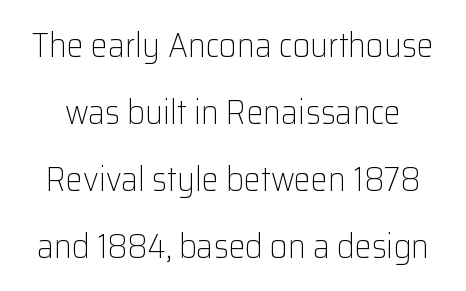
The image shows 34 px light sans-serif type, upright; set loose line spacing (1.97x), normal letter spacing, not underlined; low stroke contrast and a medium x-height.
